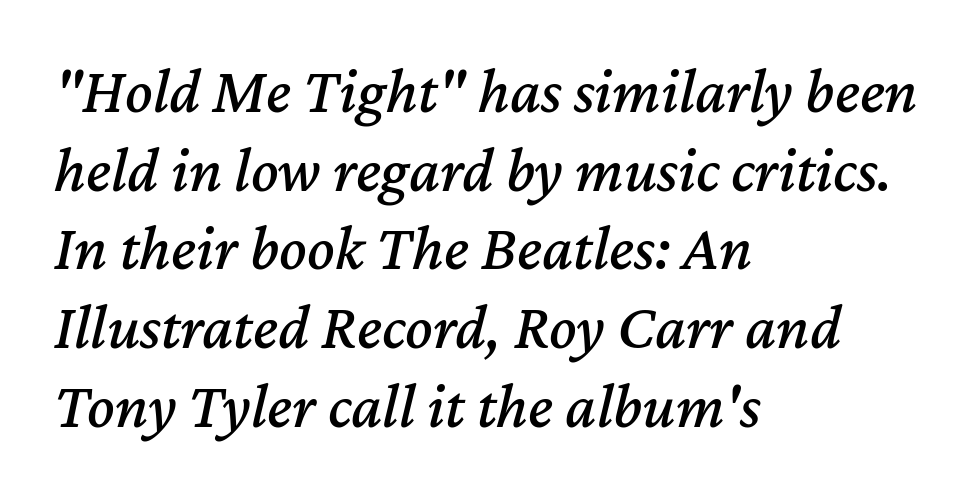
Q: Is the text italic (slanted)? A: Yes, it leans right by about 12 degrees.
Q: Is the text underlined? A: No.
Q: How is the paragraph aligned? A: Left-aligned.
Q: Is the spacing between letters normal or unusually wide? A: Normal.
Q: Width (condensed, normal, or wide)? A: Normal.
Q: Stroke contrast? A: Medium.
Q: x-height? A: Medium.
Q: Monospaced? A: No.
